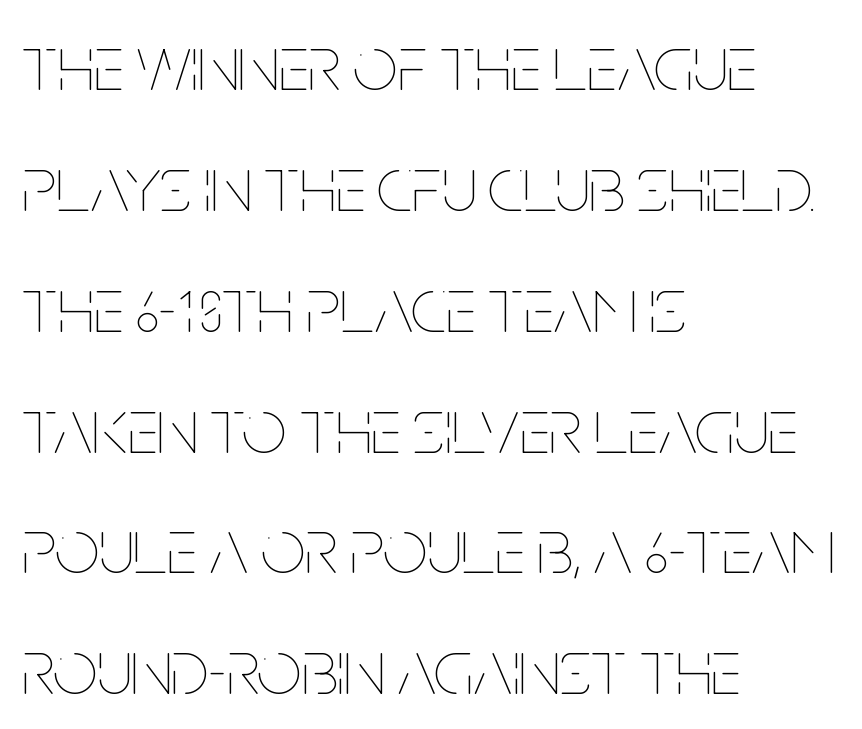
Regular leading. The letters sit at their default tracking, neither squeezed nor spread. Ordinary non-slanted type is in use. Any mark beneath the type? The region is blank. Vertical stems look standard width or narrower in stroke.
